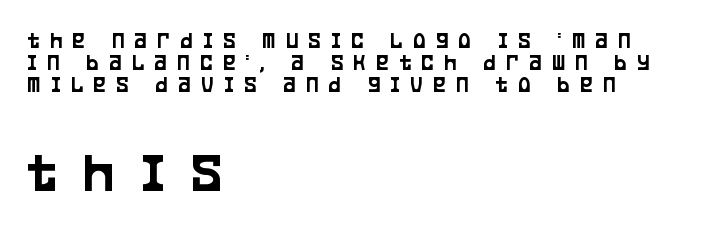
{"serif": "no", "italic": "no", "width": "condensed", "stroke_contrast": "low", "x_height": "large", "monospaced": "no", "underline": "no", "align": "left", "line_spacing": "tight", "line_spacing_ratio": 0.96, "letter_spacing": "wide", "letter_spacing_em": 0.46, "larger_block": "second", "size_ratio": 2.52, "glyph_px": 58}
